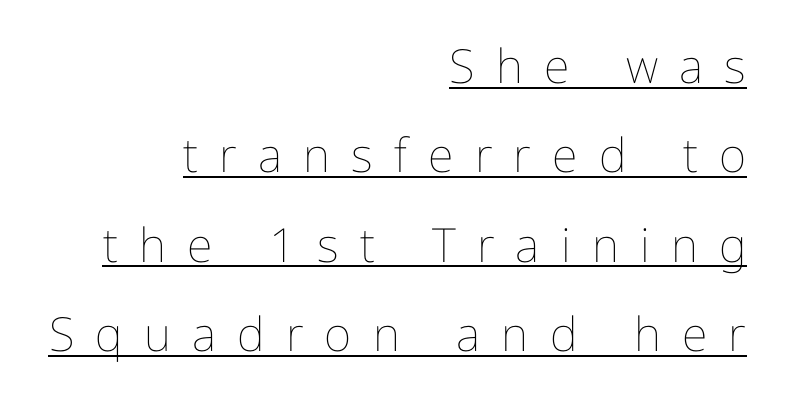
Proportional: the letters do not fall into vertical columns. Somebody hit Ctrl+U on this one — the words are underlined. In terms of posture, this sample is upright. No extra ink here — the face is not bold. Words appear elongated and porous because spacing is wide.
